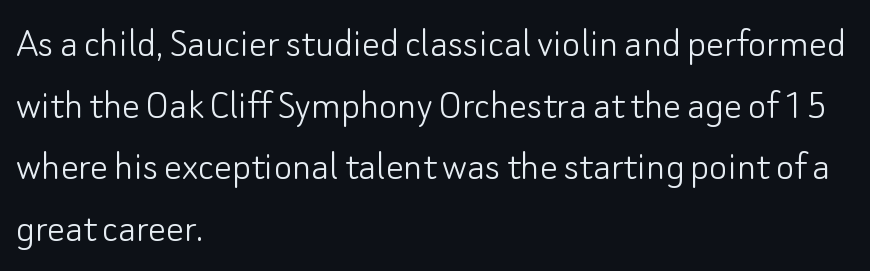
Q: Is the text bold? A: No.
Q: Is the text italic (slanted)? A: No, it is upright.
Q: Is the typeface a serif or a sans-serif typeface? A: Sans-serif.
Q: Is the text underlined? A: No.
Q: How is the paragraph aligned? A: Left-aligned.
Q: Is the spacing between letters normal or unusually wide? A: Normal.
Q: Is the spacing between lines tight, normal or loose? A: Normal.
Q: Width (condensed, normal, or wide)? A: Normal.
Q: Stroke contrast? A: Low.
Q: x-height? A: Small.
Q: Monospaced? A: No.
